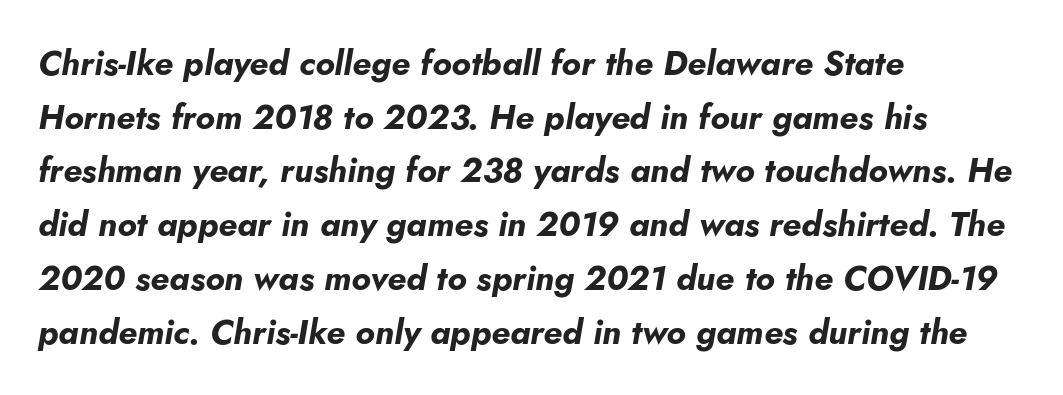
The typesetter chose a ragged-right arrangement here. You could call the tracking neutral — neither tight nor loose. Is this a fixed-width face? No — the glyphs have proportional, varying widths. It's the slanting kind of type. Every letter is thick-stroked: bold, no question.
